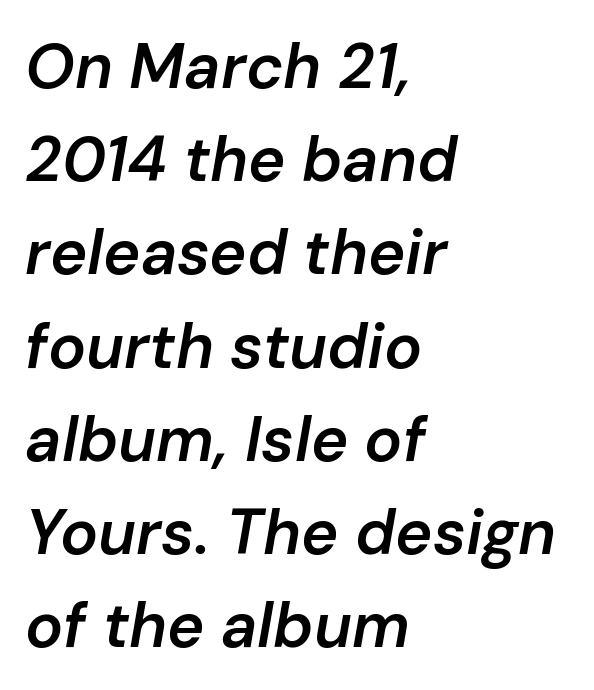
The image shows 63 px semibold type, italic (leaning right); set left-aligned, normal line spacing (1.48x), normal letter spacing, not underlined; low stroke contrast and a medium x-height.
